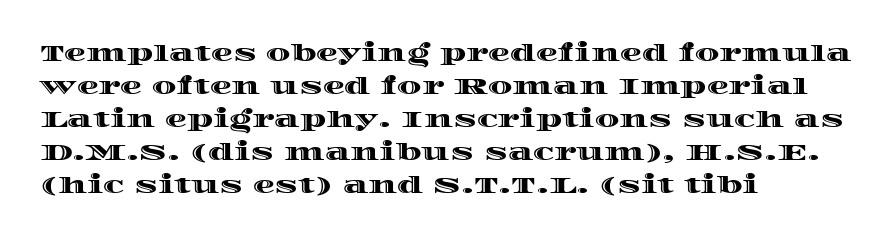
A clean baseline with only descenders dipping below it. Standard letterfit; no display-style spreading of the glyphs. Notice how descenders clear the ascenders below comfortably — that's standard leading. It's the straight-up-and-down kind of type. Does the copy run flush right? No — it runs flush left.
